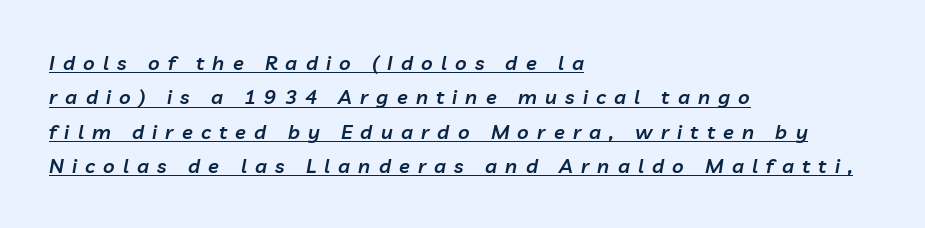
{"italic": "yes", "lean": "right", "slant_degrees": 10, "bold": "semi", "underline": "yes", "align": "left", "line_spacing_ratio": 1.72, "letter_spacing": "wide", "letter_spacing_em": 0.41, "glyph_px": 20}
